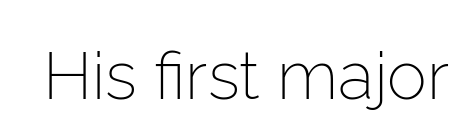
Q: Is the text bold? A: No.
Q: Is the text italic (slanted)? A: No, it is upright.
Q: Is the typeface a serif or a sans-serif typeface? A: Sans-serif.
Q: Is the text underlined? A: No.
Q: Is the spacing between letters normal or unusually wide? A: Normal.
Q: Width (condensed, normal, or wide)? A: Normal.
Q: Stroke contrast? A: Low.
Q: x-height? A: Medium.
Q: Monospaced? A: No.
